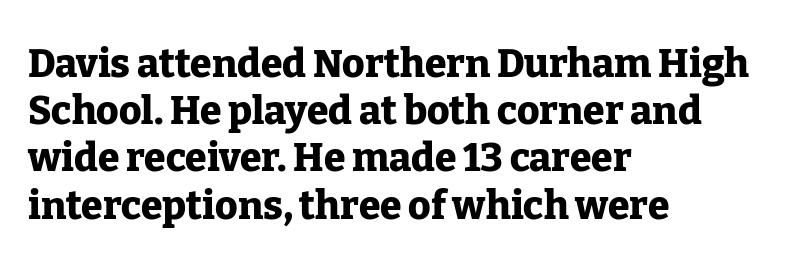
The image shows 39 px heavy serif type, upright; set left-aligned, line spacing 1.21x, normal letter spacing, not underlined; low stroke contrast and a medium x-height.
